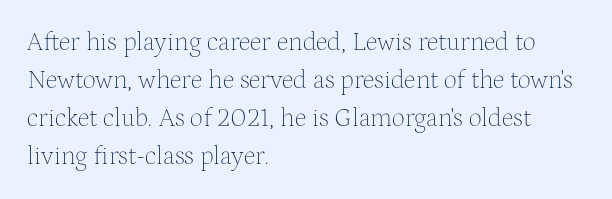
{"italic": "no", "bold": "no", "underline": "no", "align": "left", "line_spacing": "normal", "line_spacing_ratio": 1.46, "letter_spacing": "normal", "letter_spacing_em": 0.0, "glyph_px": 26}
